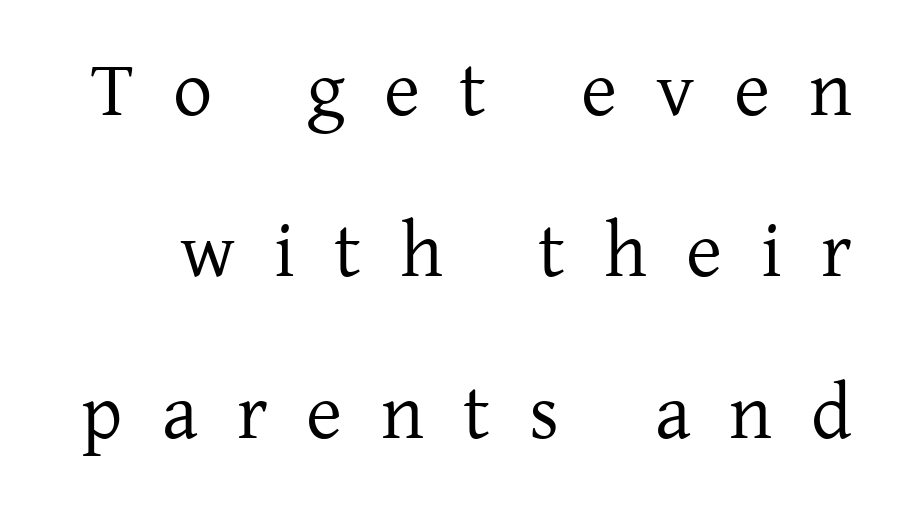
The image shows 78 px regular-weight serif type, upright; set loose line spacing (2.07x), unusually wide letter spacing (+0.5 em), not underlined; low stroke contrast and a medium x-height.
